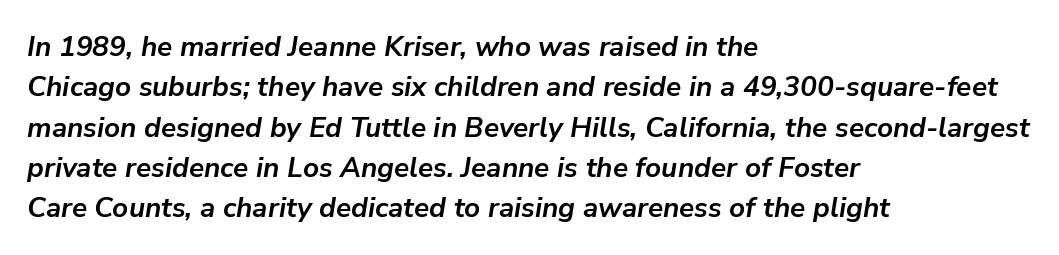
How heavy is the stroke? Heavy — this is a bold. Nothing unusual about the tracking: characters are spaced as the font intends. Does the lettering tilt? It does — this is italic. A normal amount of white space separates one row of letters from the next. The baseline area is clear.
